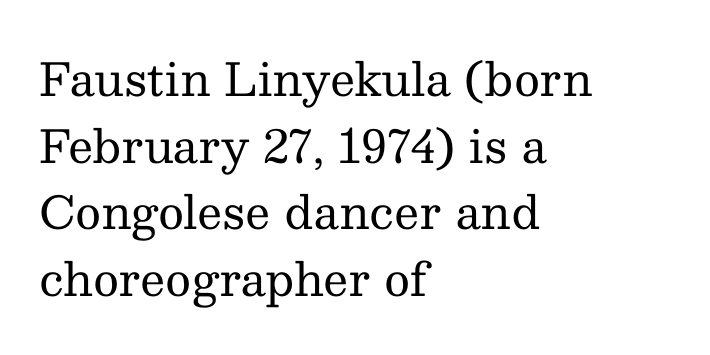
Q: Is the text bold? A: No.
Q: Is the text italic (slanted)? A: No, it is upright.
Q: Is the typeface a serif or a sans-serif typeface? A: Serif.
Q: Is the text underlined? A: No.
Q: How is the paragraph aligned? A: Left-aligned.
Q: Is the spacing between letters normal or unusually wide? A: Normal.
Q: Is the spacing between lines tight, normal or loose? A: Normal.
Q: Width (condensed, normal, or wide)? A: Normal.
Q: Stroke contrast? A: Medium.
Q: x-height? A: Medium.
Q: Monospaced? A: No.
